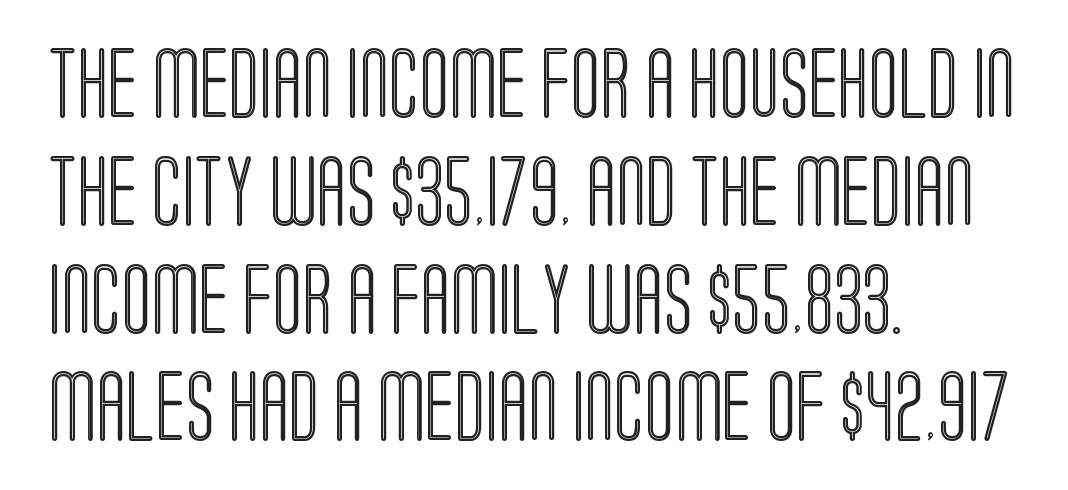
The face used here is proportionally spaced, like ordinary book or web type. The horizontal fit of the characters is conventional and even. Evenly set lines give the paragraph a standard silhouette. Horizontally, the lines are justified to the leading edge only. Just letters on the line, the space beneath them empty.
